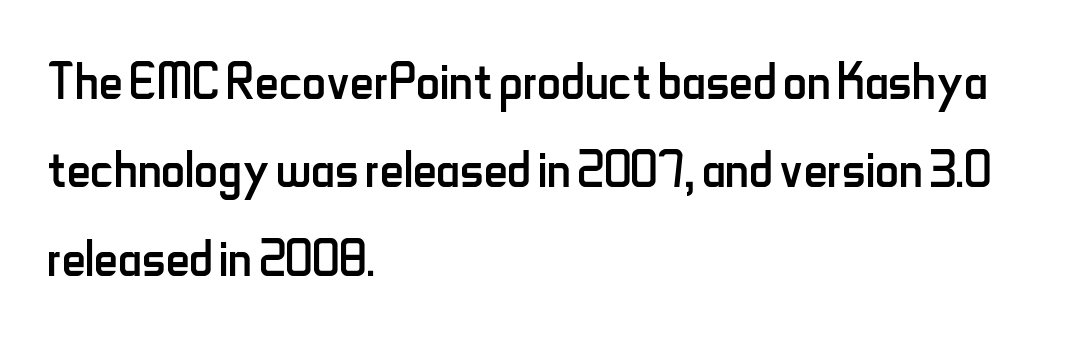
The image shows 66 px regular-weight, condensed sans-serif type, upright; set left-aligned, normal line spacing (1.34x), normal letter spacing, not underlined; low stroke contrast and a small x-height.
